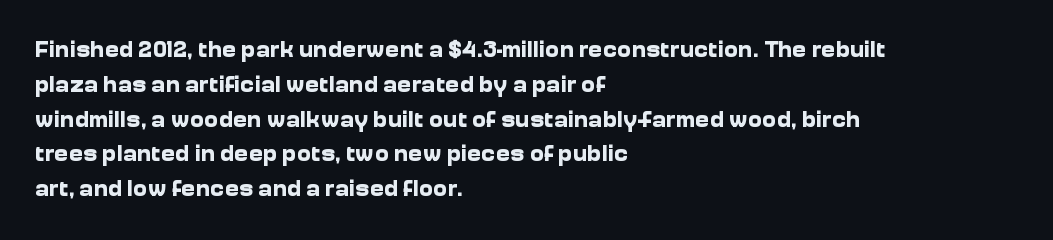
{"italic": "no", "bold": "yes", "underline": "no", "align": "left", "line_spacing": "normal", "line_spacing_ratio": 1.45, "letter_spacing": "normal", "letter_spacing_em": 0.0, "glyph_px": 24}
